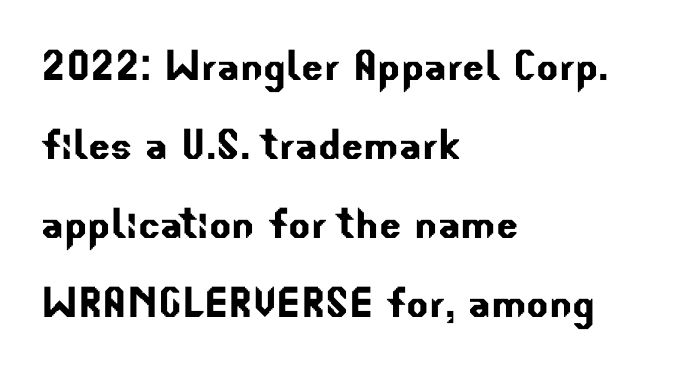
Q: Is the typeface a serif or a sans-serif typeface? A: Sans-serif.
Q: Is the text underlined? A: No.
Q: How is the paragraph aligned? A: Left-aligned.
Q: Is the spacing between letters normal or unusually wide? A: Normal.
Q: Is the spacing between lines tight, normal or loose? A: Normal.
Q: Width (condensed, normal, or wide)? A: Normal.
Q: Stroke contrast? A: Low.
Q: x-height? A: Small.
Q: Monospaced? A: No.
